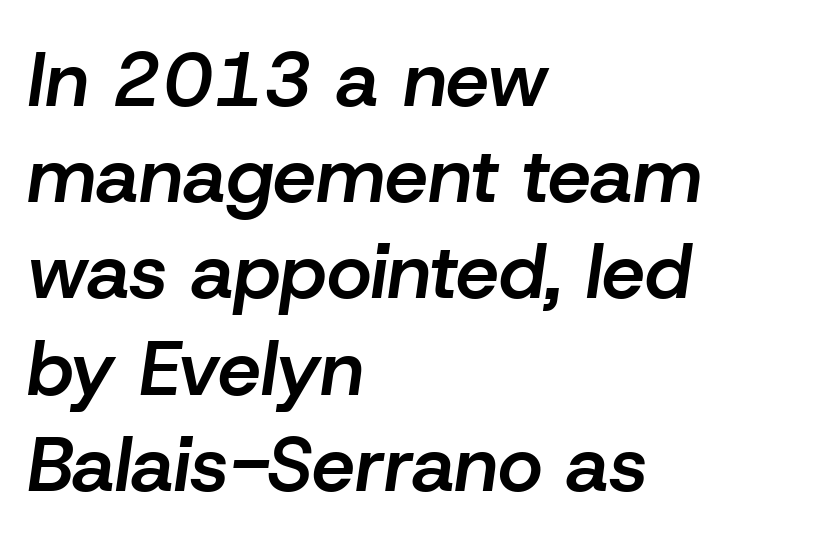
{"italic": "yes", "lean": "right", "slant_degrees": 8, "bold": "semi", "weight": "semibold", "width": "normal", "stroke_contrast": "low", "x_height": "medium", "monospaced": "no", "underline": "no", "align": "left", "line_spacing": "normal", "line_spacing_ratio": 1.25, "letter_spacing": "normal", "letter_spacing_em": 0.0, "glyph_px": 77}
